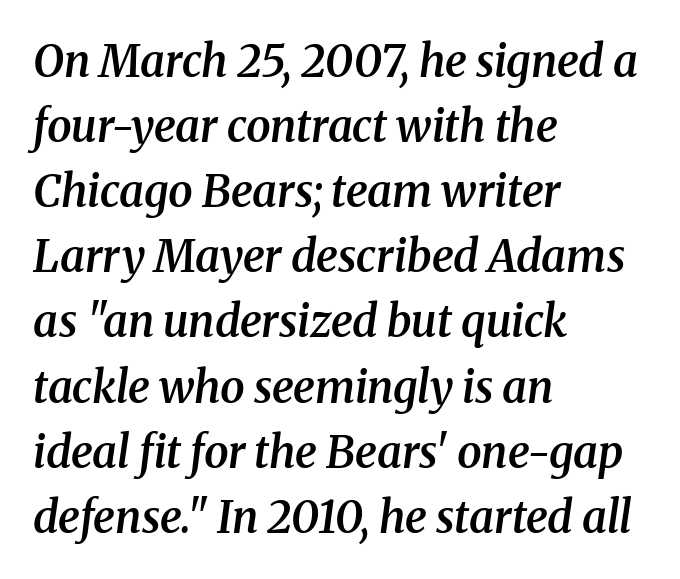
The image shows 44 px semibold serif type, italic (leaning right); set left-aligned, normal line spacing (1.48x), normal letter spacing, not underlined; medium stroke contrast and a medium x-height.
